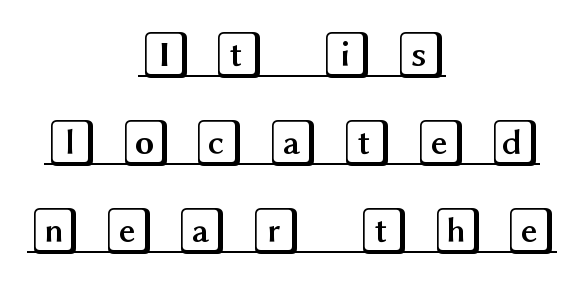
Q: Is the text italic (slanted)? A: No, it is upright.
Q: Is the text underlined? A: Yes.
Q: How is the paragraph aligned? A: Centered.
Q: Is the spacing between letters normal or unusually wide? A: Unusually wide.
Q: Width (condensed, normal, or wide)? A: Wide.
Q: x-height? A: Large.
